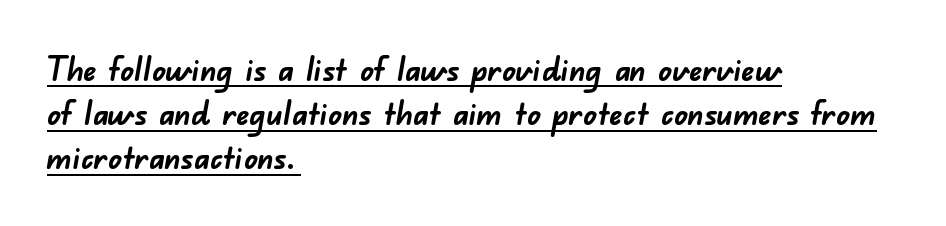
The passage shown is typed in a proportional face where columns would drift. Grotesque or geometric, the face here clearly has no serifs. Tracking value appears to be zero — textbook default spacing. Every row of glyphs begins at an identical x-position on the left. Underline: present.
